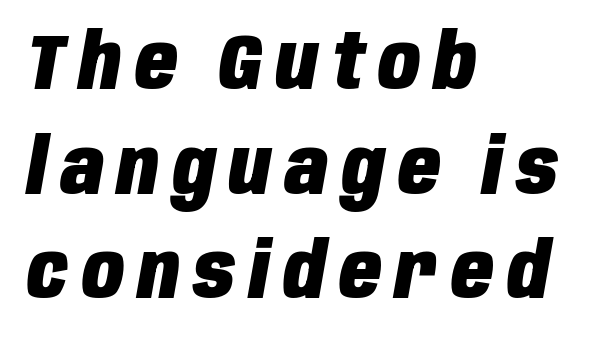
{"italic": "yes", "lean": "right", "slant_degrees": 10, "bold": "yes", "weight": "heavy", "width": "condensed", "stroke_contrast": "low", "x_height": "large", "monospaced": "no", "underline": "no", "align": "left", "line_spacing": "normal", "line_spacing_ratio": 1.36, "glyph_px": 77}
